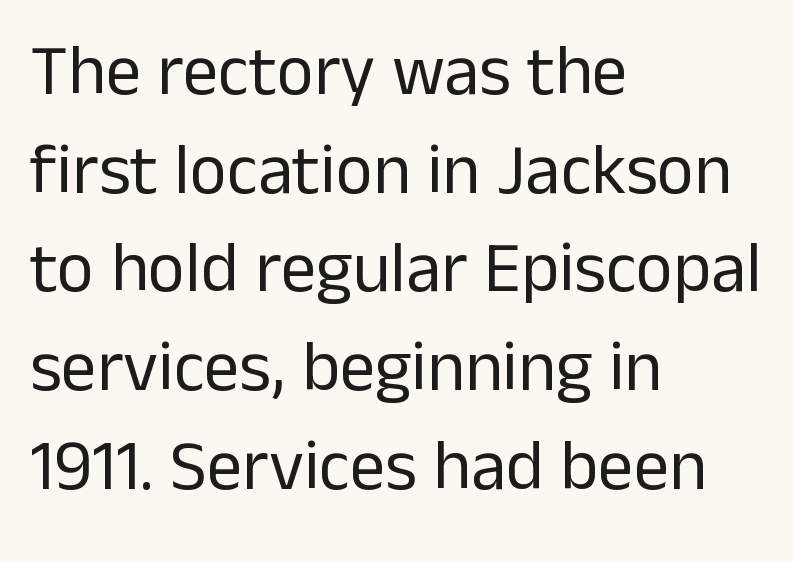
The image shows 71 px regular-weight sans-serif type, upright; set left-aligned, normal line spacing (1.39x), normal letter spacing, not underlined; low stroke contrast and a medium x-height.
